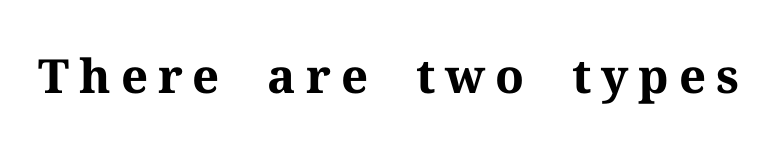
The image shows 47 px bold serif type, upright; set unusually wide letter spacing (+0.21 em), not underlined; medium stroke contrast and a medium x-height.
